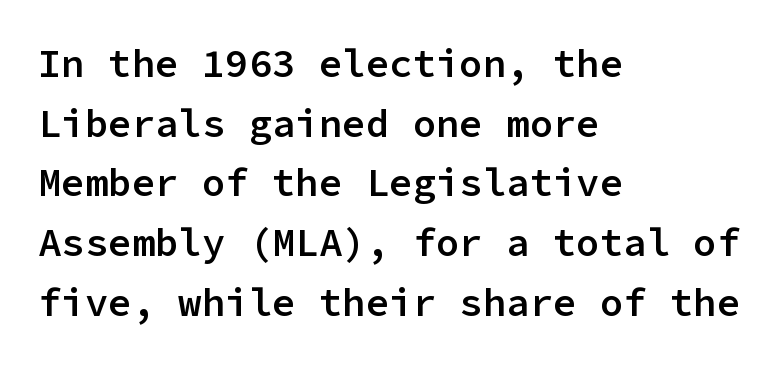
The image shows 39 px semibold sans-serif type, upright, monospaced; set left-aligned, normal line spacing (1.53x), normal letter spacing, not underlined; low stroke contrast and a medium x-height.
